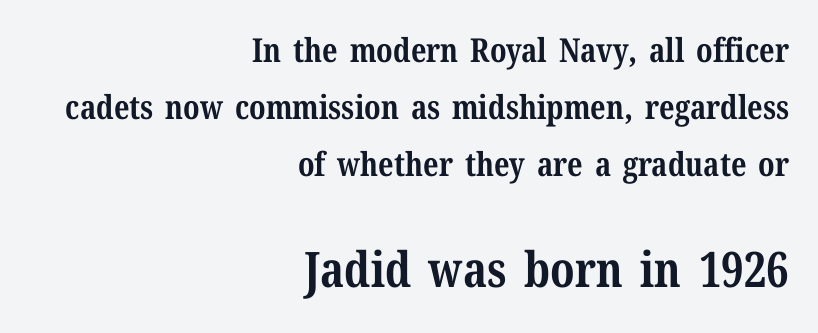
{"serif": "yes", "italic": "no", "bold": "yes", "weight": "bold", "width": "normal", "stroke_contrast": "medium", "x_height": "medium", "monospaced": "no", "underline": "no", "align": "right", "line_spacing_ratio": 1.72, "letter_spacing": "normal", "letter_spacing_em": 0.0, "larger_block": "second", "size_ratio": 1.48, "glyph_px": 49}
